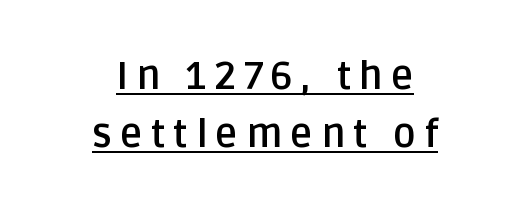
Note the varied advance widths — an 'i' is clearly narrower than an 'm'. Vertical spacing — default. Neither beginnings nor endings align; midpoints do. The type family on display is of the sans-serif kind. Set as a true bold cut, around the 700 mark.
